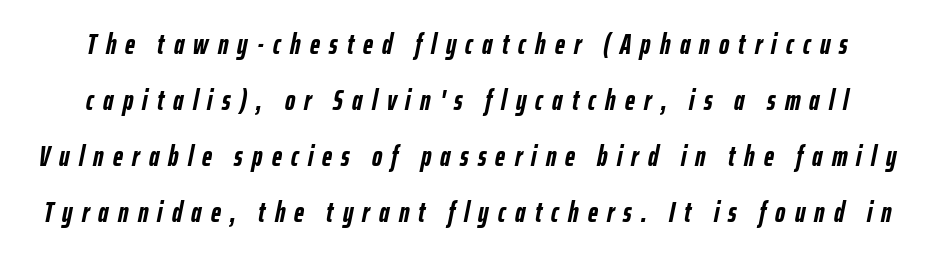
The image shows 28 px semibold, condensed type, italic (leaning right); set loose line spacing (2.0x), unusually wide letter spacing (+0.33 em), not underlined; low stroke contrast and a medium x-height.
